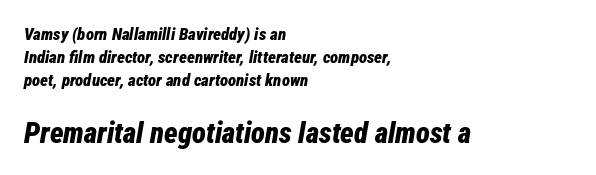
{"italic": "yes", "lean": "right", "slant_degrees": 12, "bold": "yes", "weight": "bold", "width": "condensed", "stroke_contrast": "low", "x_height": "medium", "monospaced": "no", "underline": "no", "align": "left", "line_spacing": "normal", "line_spacing_ratio": 1.34, "letter_spacing": "normal", "letter_spacing_em": 0.0, "larger_block": "second", "size_ratio": 1.71, "glyph_px": 29}
